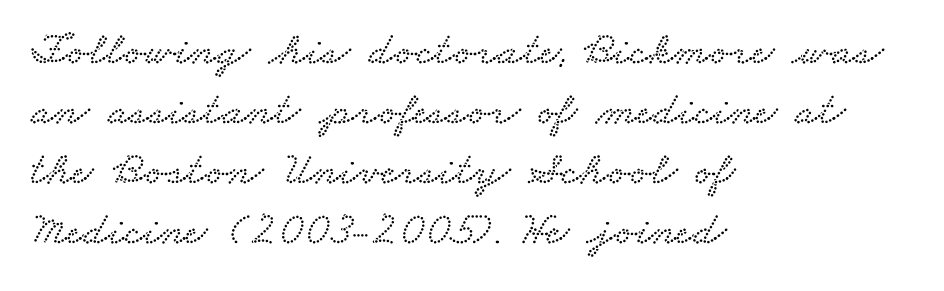
Q: Is the typeface a serif or a sans-serif typeface? A: Serif.
Q: Is the text underlined? A: No.
Q: How is the paragraph aligned? A: Left-aligned.
Q: Is the spacing between letters normal or unusually wide? A: Normal.
Q: Is the spacing between lines tight, normal or loose? A: Normal.
Q: Width (condensed, normal, or wide)? A: Wide.
Q: Stroke contrast? A: Low.
Q: x-height? A: Small.
Q: Monospaced? A: No.
